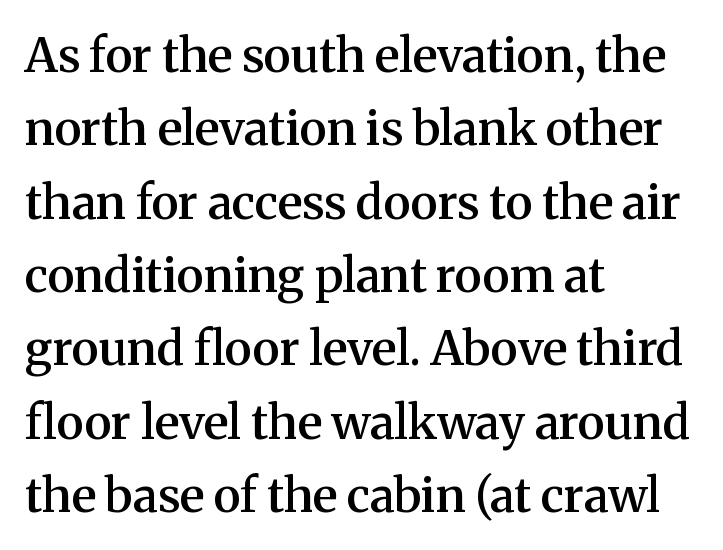
{"serif": "yes", "italic": "no", "bold": "semi", "weight": "semibold", "width": "normal", "stroke_contrast": "medium", "x_height": "medium", "monospaced": "no", "underline": "no", "align": "left", "line_spacing": "normal", "line_spacing_ratio": 1.56, "letter_spacing": "normal", "letter_spacing_em": 0.0, "glyph_px": 47}
